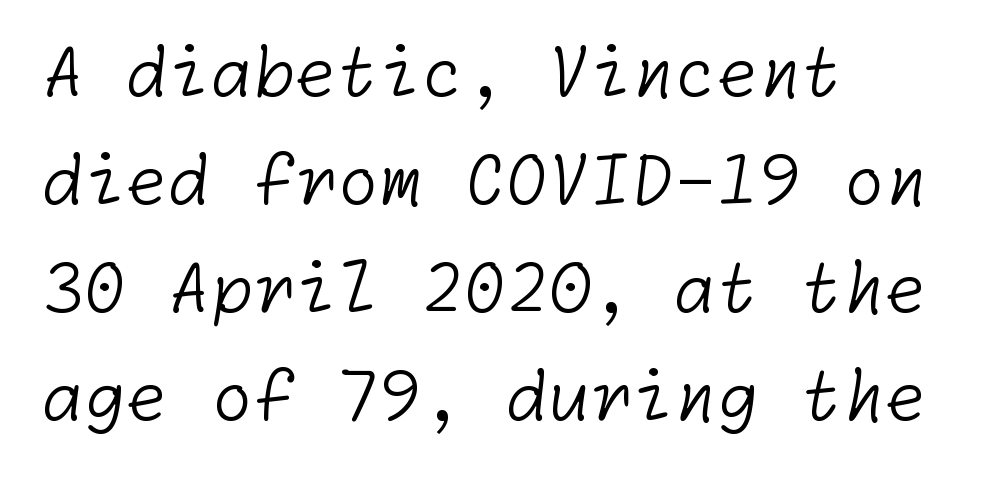
Q: Is the text bold? A: No.
Q: Is the typeface a serif or a sans-serif typeface? A: Sans-serif.
Q: Is the text underlined? A: No.
Q: How is the paragraph aligned? A: Left-aligned.
Q: Is the spacing between letters normal or unusually wide? A: Normal.
Q: Is the spacing between lines tight, normal or loose? A: Normal.
Q: Width (condensed, normal, or wide)? A: Normal.
Q: Stroke contrast? A: Low.
Q: x-height? A: Medium.
